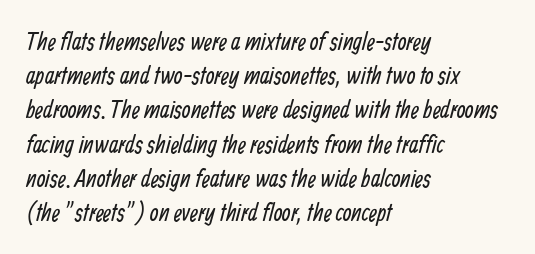
A clean baseline with only descenders dipping below it. Counters stay open thanks to moderate or lighter strokes. Words appear dense and cohesive because spacing is normal. Quick note: interline space is typical. Alignment: flush left.
